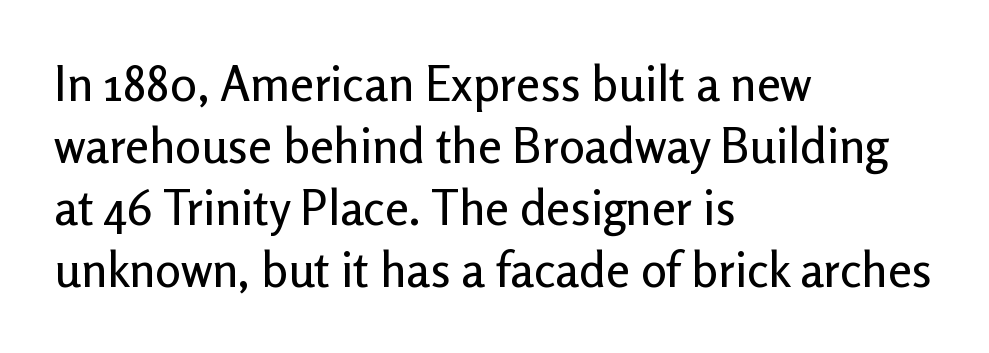
Serif or sans? Sans — the stroke terminals are bare. The typography opts for an upright posture over an oblique one. These lines stack with their left ends in a neat column. Spacing between characters is what you'd get straight out of the box. Vertical spacing — default. Looks like regular typesetting: each glyph gets only the width it needs.
